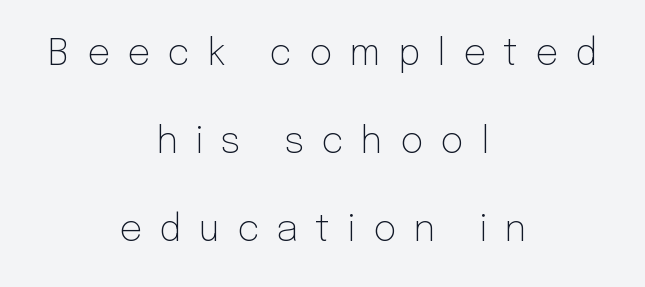
Q: Is the text bold? A: No.
Q: Is the text italic (slanted)? A: No, it is upright.
Q: Is the typeface a serif or a sans-serif typeface? A: Sans-serif.
Q: Is the text underlined? A: No.
Q: How is the paragraph aligned? A: Centered.
Q: Is the spacing between letters normal or unusually wide? A: Unusually wide.
Q: Is the spacing between lines tight, normal or loose? A: Loose.
Q: Width (condensed, normal, or wide)? A: Normal.
Q: Stroke contrast? A: Low.
Q: x-height? A: Medium.
Q: Monospaced? A: No.
